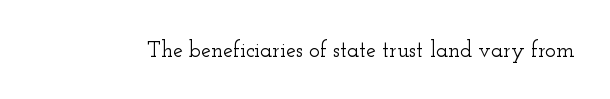
The image shows 22 px text type, upright; set normal letter spacing, not underlined.
